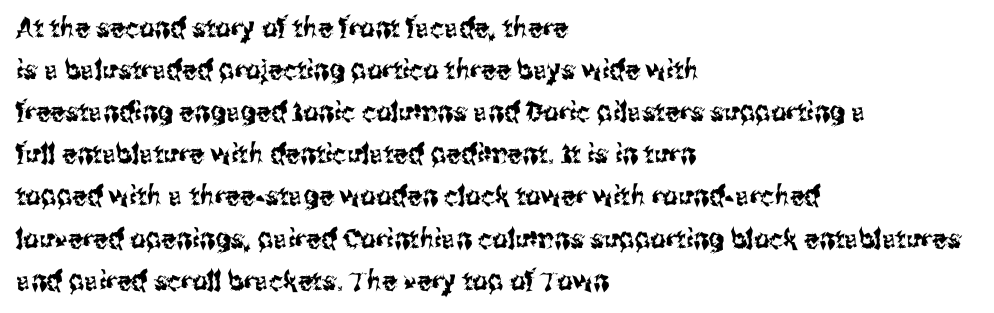
{"italic": "no", "underline": "no", "align": "left", "line_spacing": "normal", "line_spacing_ratio": 1.56, "letter_spacing": "normal", "letter_spacing_em": 0.0, "glyph_px": 27}
